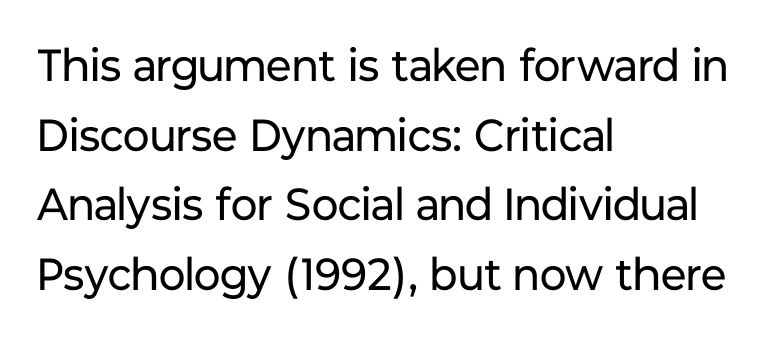
{"serif": "no", "italic": "no", "bold": "no", "weight": "regular", "width": "normal", "stroke_contrast": "low", "x_height": "medium", "monospaced": "no", "underline": "no", "align": "left", "line_spacing": "normal", "line_spacing_ratio": 1.55, "letter_spacing": "normal", "letter_spacing_em": 0.0, "glyph_px": 45}
